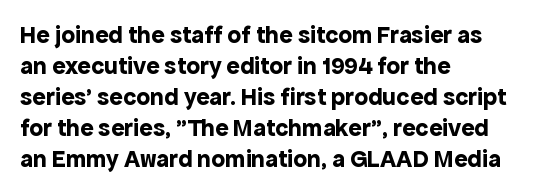
The image shows 25 px bold type, upright; set left-aligned, line spacing 1.24x, normal letter spacing, not underlined.
